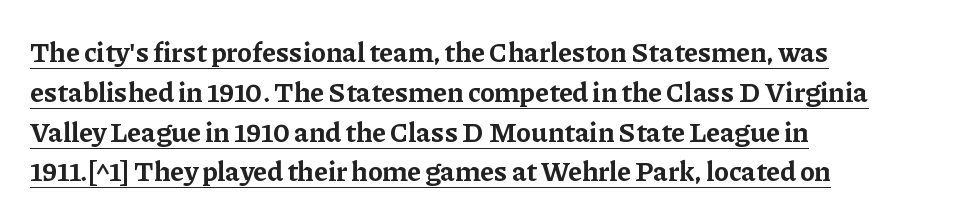
Proportional: the letters do not fall into vertical columns. Designer's note — italics off, roman on. Small tapered or slab feet sit at the stroke ends, so this counts as serif. The typesetter chose a ragged-right arrangement here. The sample's only ornament is a line tracing under the words.
